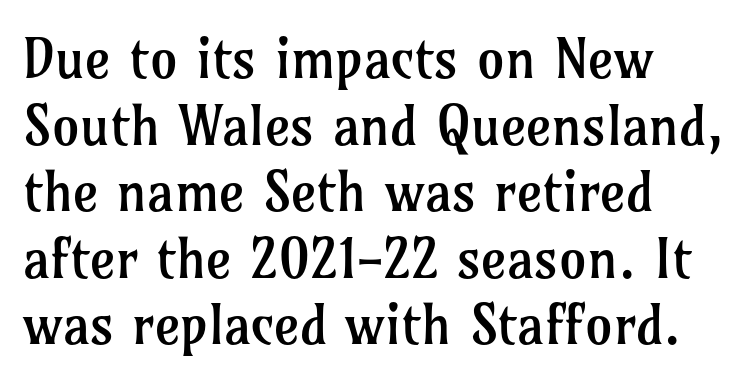
Q: Is the text bold? A: No.
Q: Is the text italic (slanted)? A: No, it is upright.
Q: Is the typeface a serif or a sans-serif typeface? A: Serif.
Q: Is the text underlined? A: No.
Q: How is the paragraph aligned? A: Left-aligned.
Q: Is the spacing between letters normal or unusually wide? A: Normal.
Q: Width (condensed, normal, or wide)? A: Normal.
Q: Stroke contrast? A: Low.
Q: x-height? A: Medium.
Q: Monospaced? A: No.
